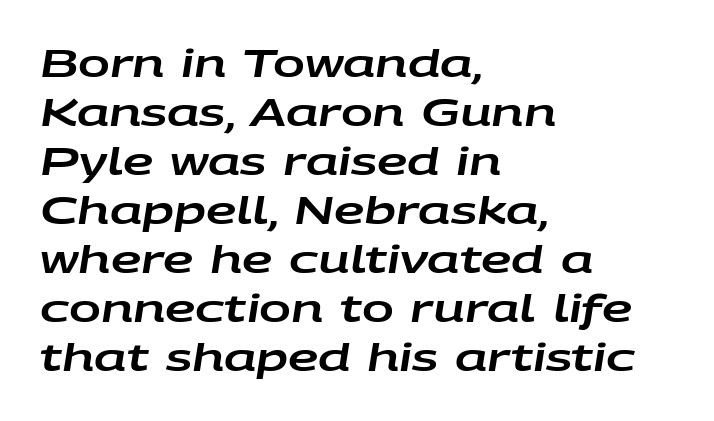
The image shows 38 px wide type, italic (leaning right); set left-aligned, normal line spacing (1.29x), normal letter spacing, not underlined; low stroke contrast and a large x-height.
